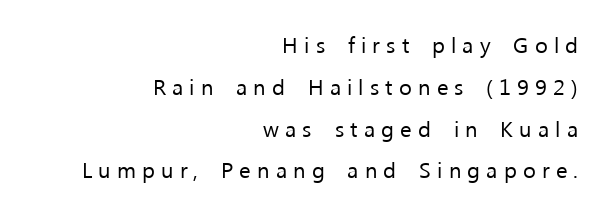
The image shows 22 px text type, upright; set right-aligned, loose line spacing (1.9x), unusually wide letter spacing (+0.28 em), not underlined.
